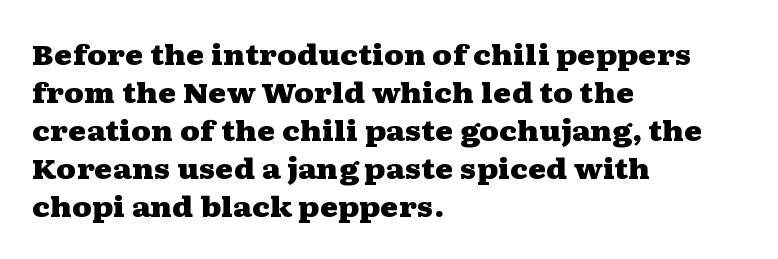
The image shows 28 px heavy, wide serif type, upright; set left-aligned, normal line spacing (1.36x), normal letter spacing, not underlined; medium stroke contrast and a medium x-height.
